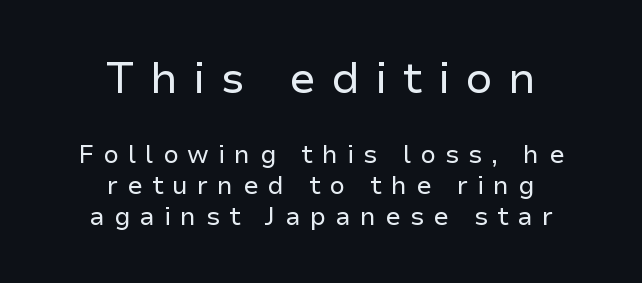
The image shows 43 px regular-weight sans-serif type, upright; set centered, line spacing 1.24x, unusually wide letter spacing (+0.36 em), not underlined; the first (top) block is 1.72x larger; low stroke contrast and a medium x-height.
